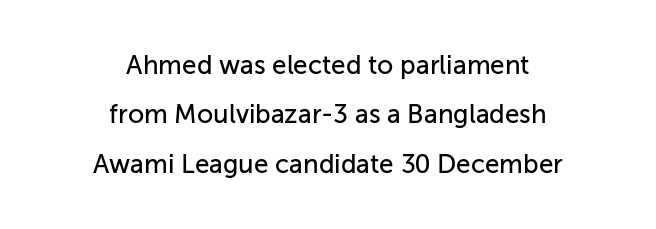
Q: Is the text italic (slanted)? A: No, it is upright.
Q: Is the text underlined? A: No.
Q: How is the paragraph aligned? A: Centered.
Q: Is the spacing between letters normal or unusually wide? A: Normal.
Q: Is the spacing between lines tight, normal or loose? A: Loose.
